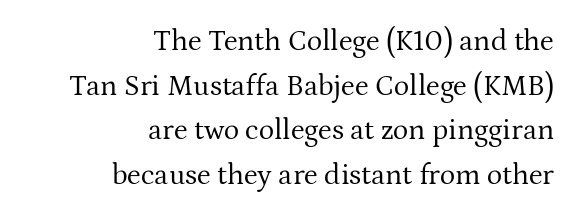
Posture: straight, roman, zero tilt. The compositor pushed each line to the right boundary. This rendering leaves character spacing at its baseline value. These lines sit exactly where default settings would place them.
